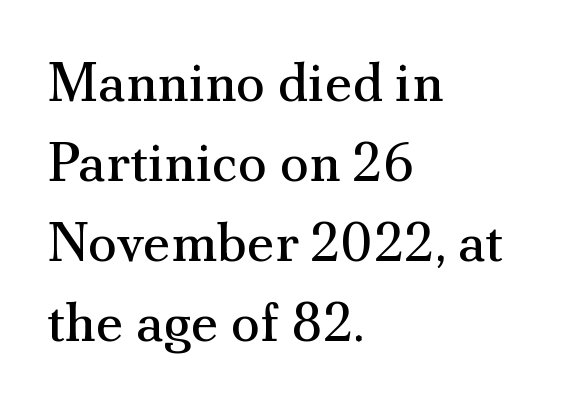
Q: Is the text bold? A: No.
Q: Is the text italic (slanted)? A: No, it is upright.
Q: Is the typeface a serif or a sans-serif typeface? A: Serif.
Q: Is the text underlined? A: No.
Q: How is the paragraph aligned? A: Left-aligned.
Q: Is the spacing between letters normal or unusually wide? A: Normal.
Q: Is the spacing between lines tight, normal or loose? A: Normal.
Q: Width (condensed, normal, or wide)? A: Normal.
Q: Stroke contrast? A: Medium.
Q: x-height? A: Small.
Q: Monospaced? A: No.
